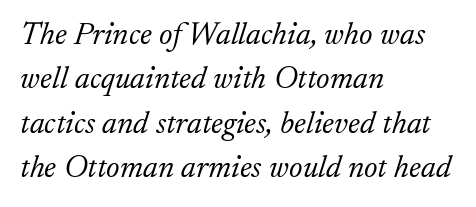
{"serif": "yes", "italic": "yes", "lean": "right", "slant_degrees": 17, "bold": "no", "weight": "light", "width": "normal", "stroke_contrast": "low", "x_height": "small", "monospaced": "no", "underline": "no", "align": "left", "line_spacing": "normal", "line_spacing_ratio": 1.39, "letter_spacing": "normal", "letter_spacing_em": 0.0, "glyph_px": 32}
